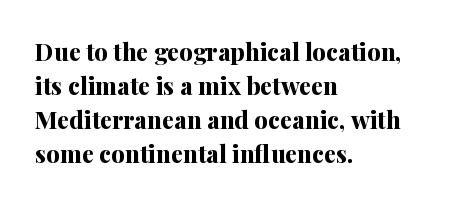
The image shows 24 px bold type, upright; set left-aligned, normal line spacing (1.41x), normal letter spacing, not underlined.
